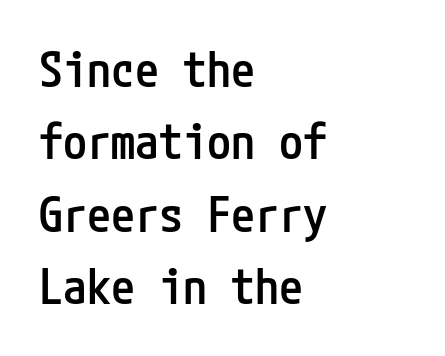
The font's upright variant was chosen for this text. The baseline area is clear. Default kerning and tracking; the words read as compact shapes. Reading down the block, your eye returns to a fixed left position each line. Look at the bottom of the vertical strokes: they stop flat, with no serifs. Summary of weight: moderately heavy, a semibold.
